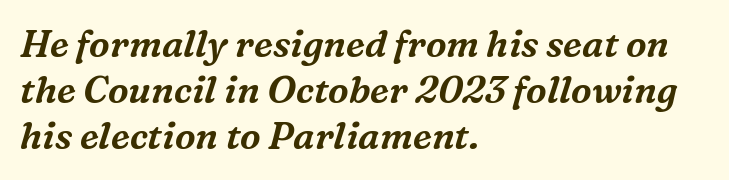
The image shows 37 px serif type, italic (leaning right); set left-aligned, normal line spacing (1.25x), normal letter spacing, not underlined; medium stroke contrast and a medium x-height.
